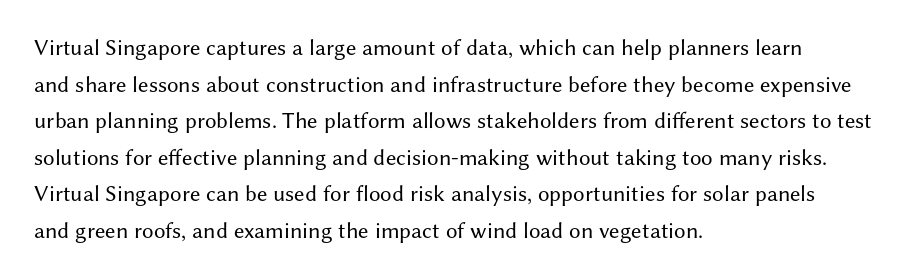
Notice how descenders clear the ascenders below comfortably — that's standard leading. Heft: none added — not bold. Posture: upright roman. The tracking reads as untouched default to a designer's eye. If you drew a ruler down the left edge, every line would touch it.
